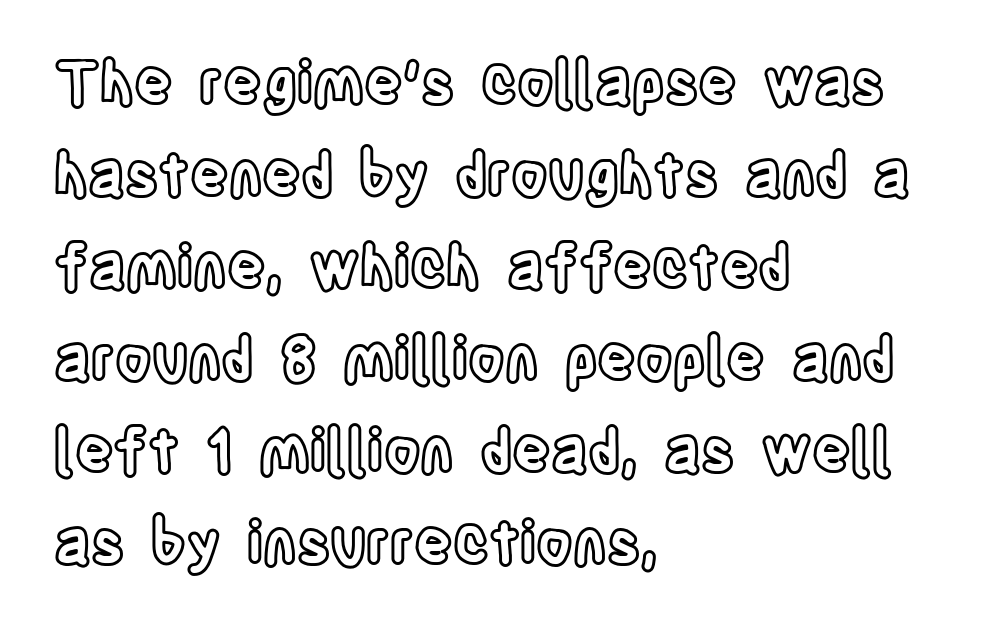
The image shows 59 px condensed type, upright; set left-aligned, normal line spacing (1.56x), normal letter spacing, not underlined; a large x-height.
